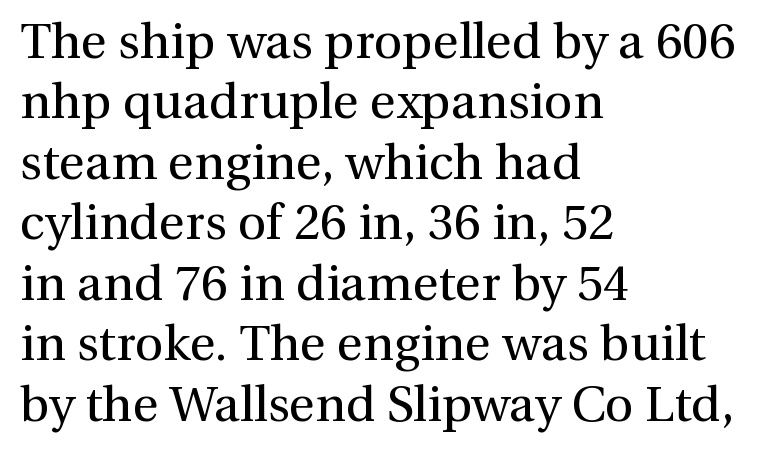
The image shows 50 px regular-weight serif type, upright; set left-aligned, line spacing 1.21x, normal letter spacing, not underlined; medium stroke contrast and a medium x-height.
